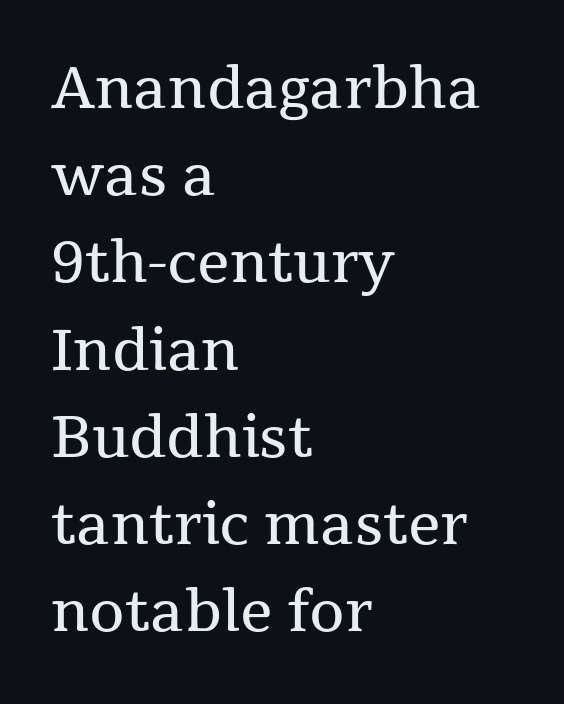
{"serif": "yes", "italic": "no", "bold": "no", "weight": "regular", "width": "normal", "stroke_contrast": "medium", "x_height": "medium", "monospaced": "no", "underline": "no", "align": "left", "line_spacing": "normal", "line_spacing_ratio": 1.53, "letter_spacing": "normal", "letter_spacing_em": 0.0, "glyph_px": 57}
